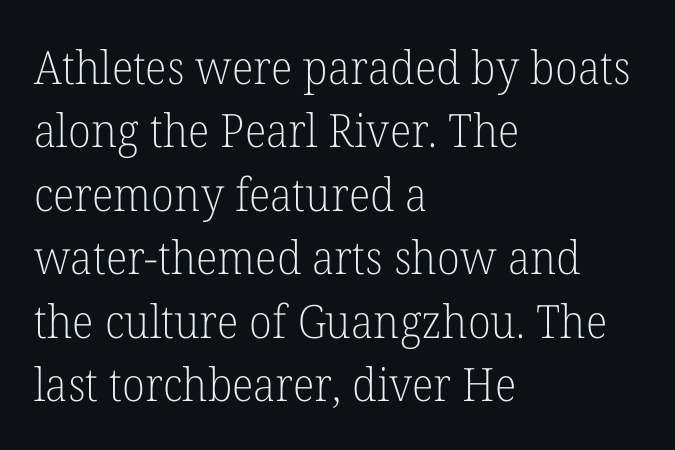
Q: Is the text bold? A: No.
Q: Is the text italic (slanted)? A: No, it is upright.
Q: Is the typeface a serif or a sans-serif typeface? A: Serif.
Q: Is the text underlined? A: No.
Q: How is the paragraph aligned? A: Left-aligned.
Q: Is the spacing between letters normal or unusually wide? A: Normal.
Q: Is the spacing between lines tight, normal or loose? A: Normal.
Q: Width (condensed, normal, or wide)? A: Normal.
Q: Stroke contrast? A: Low.
Q: x-height? A: Medium.
Q: Monospaced? A: No.
